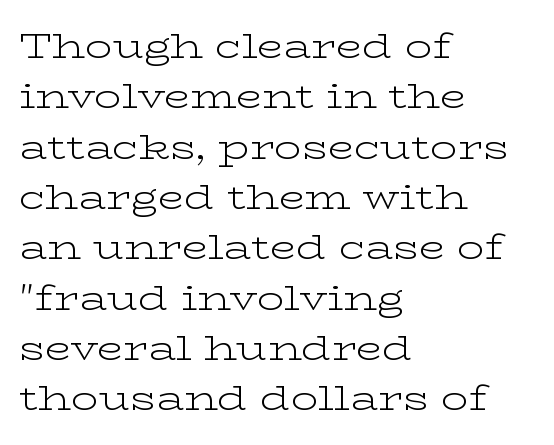
{"serif": "yes", "italic": "no", "bold": "no", "weight": "light", "width": "wide", "stroke_contrast": "low", "x_height": "medium", "monospaced": "no", "underline": "no", "align": "left", "line_spacing": "normal", "line_spacing_ratio": 1.48, "letter_spacing": "normal", "letter_spacing_em": 0.0, "glyph_px": 34}
